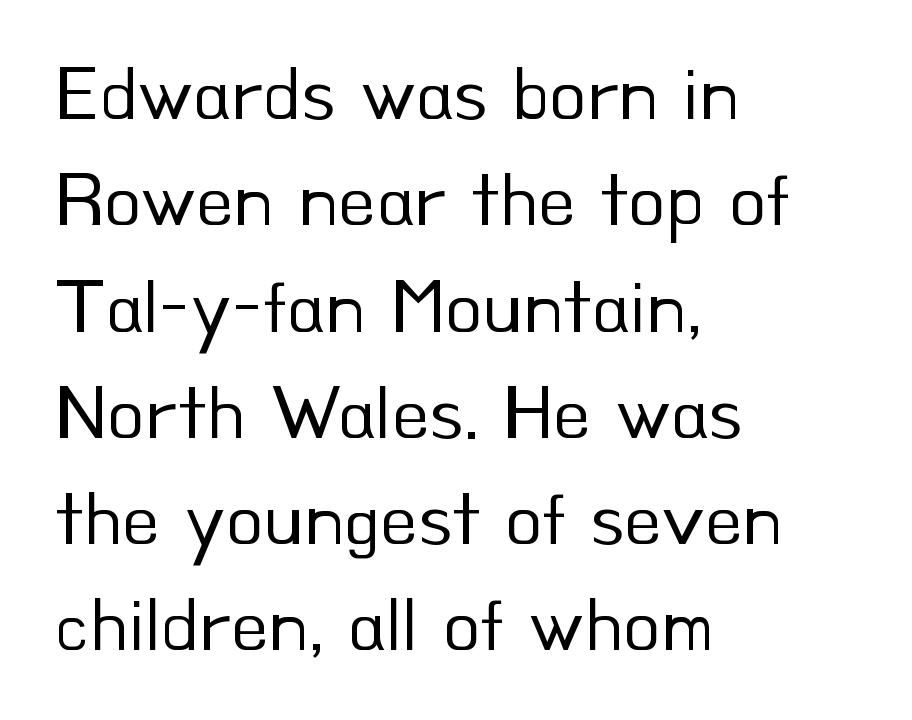
The image shows 77 px regular-weight sans-serif type, upright; set left-aligned, normal line spacing (1.38x), normal letter spacing, not underlined; low stroke contrast and a small x-height.
